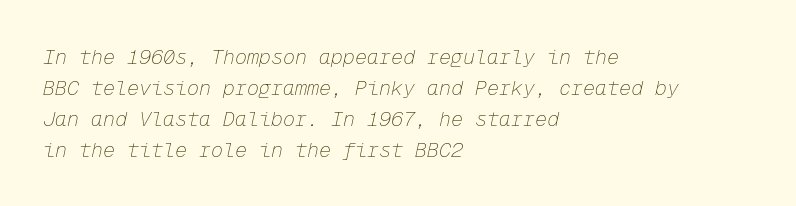
The image shows 20 px text type, italic (leaning right); set left-aligned, normal line spacing (1.55x), normal letter spacing, not underlined.
